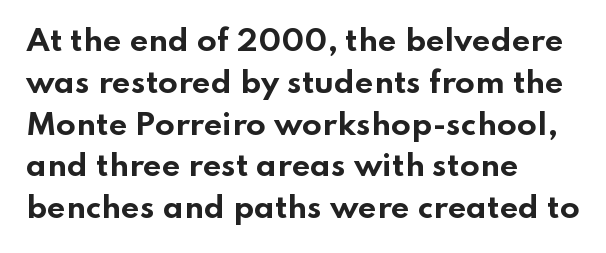
The image shows 29 px bold, wide sans-serif type, upright; set left-aligned, normal line spacing (1.44x), normal letter spacing, not underlined; low stroke contrast and a small x-height.
